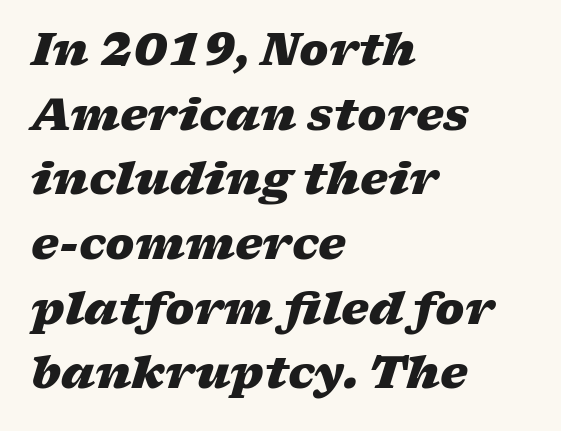
{"italic": "yes", "lean": "right", "slant_degrees": 17, "bold": "yes", "weight": "heavy", "width": "wide", "stroke_contrast": "low", "x_height": "medium", "monospaced": "no", "underline": "no", "align": "left", "line_spacing": "normal", "line_spacing_ratio": 1.47, "letter_spacing": "normal", "letter_spacing_em": 0.0, "glyph_px": 44}
